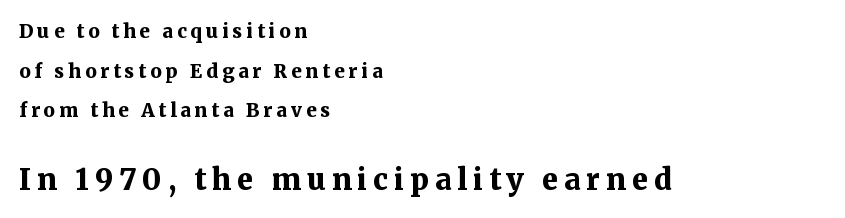
The image shows 29 px bold serif type, upright; set left-aligned, loose line spacing (2.09x), unusually wide letter spacing (+0.2 em), not underlined; the second (bottom) block is 1.53x larger; medium stroke contrast and a medium x-height.
